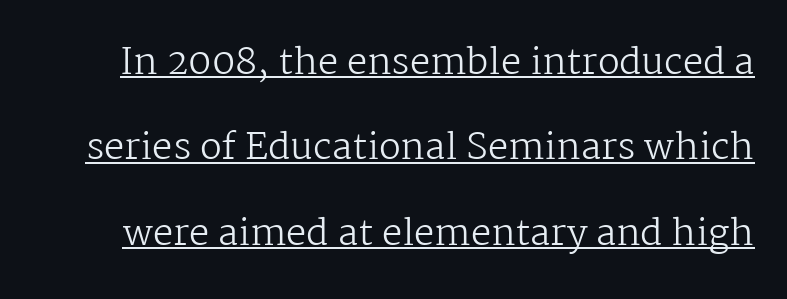
{"serif": "yes", "italic": "no", "bold": "no", "weight": "regular", "width": "normal", "stroke_contrast": "medium", "x_height": "medium", "monospaced": "no", "underline": "yes", "line_spacing": "loose", "line_spacing_ratio": 2.37, "letter_spacing": "normal", "letter_spacing_em": 0.0, "glyph_px": 36}
